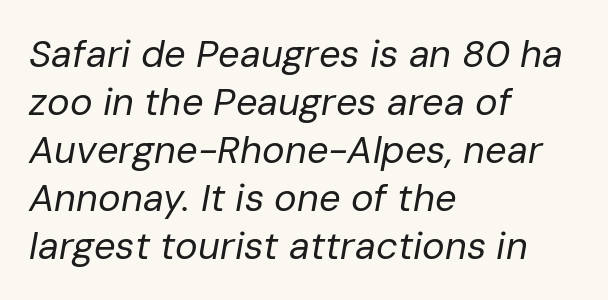
Q: Is the text bold? A: No.
Q: Is the text italic (slanted)? A: Yes, it leans right by about 10 degrees.
Q: Is the text underlined? A: No.
Q: How is the paragraph aligned? A: Left-aligned.
Q: Is the spacing between letters normal or unusually wide? A: Normal.
Q: Is the spacing between lines tight, normal or loose? A: Normal.
Q: Width (condensed, normal, or wide)? A: Normal.
Q: Stroke contrast? A: Low.
Q: x-height? A: Medium.
Q: Monospaced? A: No.
